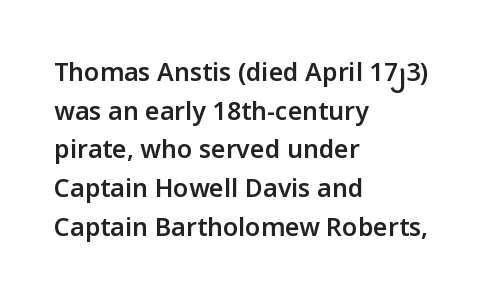
The image shows 25 px text type, upright; set left-aligned, normal line spacing (1.55x), normal letter spacing, not underlined.
